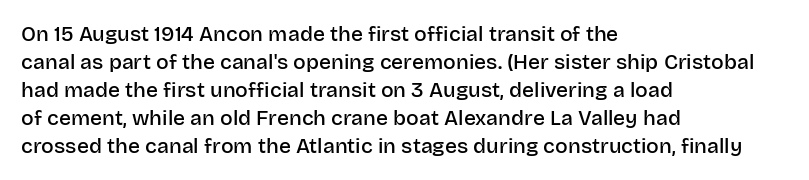
The image shows 21 px text type, upright; set left-aligned, normal line spacing (1.33x), normal letter spacing, not underlined.
